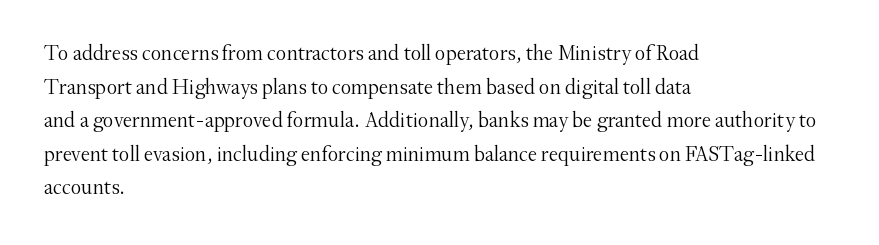
{"italic": "no", "bold": "no", "underline": "no", "align": "left", "line_spacing": "normal", "line_spacing_ratio": 1.6, "letter_spacing": "normal", "letter_spacing_em": 0.0, "glyph_px": 21}
